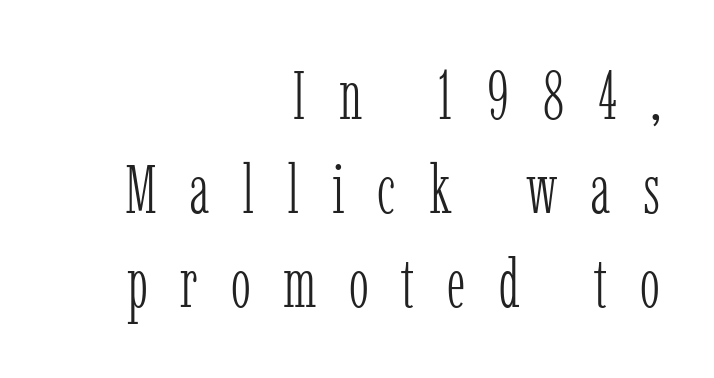
Q: Is the text bold? A: No.
Q: Is the text italic (slanted)? A: No, it is upright.
Q: Is the typeface a serif or a sans-serif typeface? A: Serif.
Q: Is the text underlined? A: No.
Q: How is the paragraph aligned? A: Right-aligned.
Q: Is the spacing between letters normal or unusually wide? A: Unusually wide.
Q: Is the spacing between lines tight, normal or loose? A: Normal.
Q: Width (condensed, normal, or wide)? A: Condensed.
Q: Stroke contrast? A: Low.
Q: x-height? A: Medium.
Q: Monospaced? A: No.
